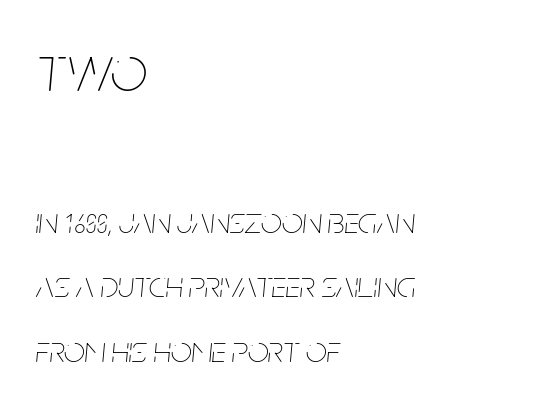
Compare the two chunks: the upper has the greater cap height. This is not heavy type; no bold has been used. This rendering uses left alignment, leaving the right contour irregular. The foot of each line stays bare and open. Caption: standard tracking, unaltered. Character widths vary here, with narrow letters taking less room than wide ones.
